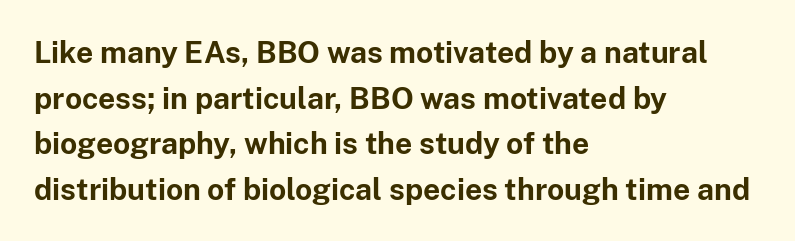
{"serif": "no", "italic": "no", "bold": "yes", "weight": "bold", "width": "normal", "stroke_contrast": "low", "x_height": "medium", "monospaced": "no", "underline": "no", "align": "left", "line_spacing": "normal", "line_spacing_ratio": 1.52, "letter_spacing": "normal", "letter_spacing_em": 0.0, "glyph_px": 30}
